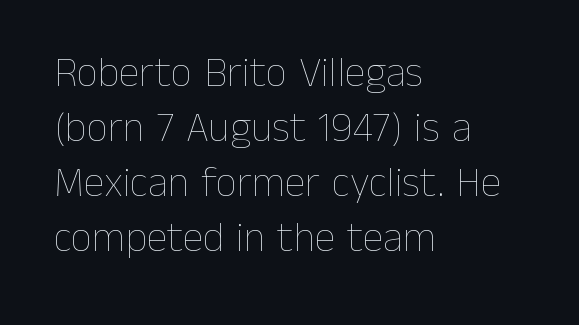
Q: Is the text bold? A: No.
Q: Is the text italic (slanted)? A: No, it is upright.
Q: Is the text underlined? A: No.
Q: How is the paragraph aligned? A: Left-aligned.
Q: Is the spacing between letters normal or unusually wide? A: Normal.
Q: Is the spacing between lines tight, normal or loose? A: Normal.
Q: Width (condensed, normal, or wide)? A: Normal.
Q: Stroke contrast? A: Low.
Q: x-height? A: Medium.
Q: Monospaced? A: No.
